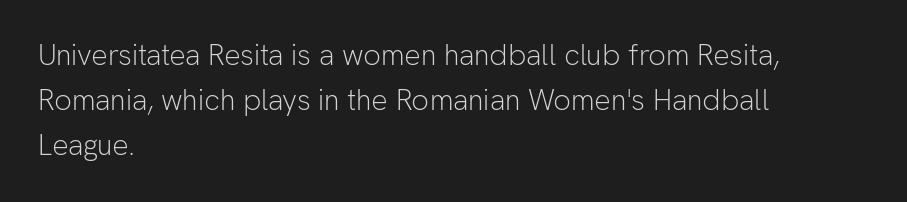
The image shows 29 px light sans-serif type, upright; set left-aligned, normal line spacing (1.56x), normal letter spacing, not underlined; low stroke contrast and a medium x-height.
